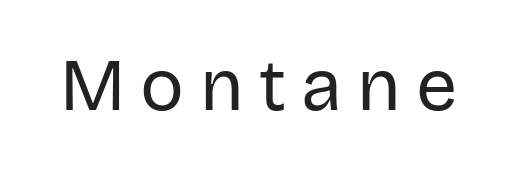
{"serif": "no", "italic": "no", "bold": "no", "weight": "regular", "width": "normal", "stroke_contrast": "low", "x_height": "large", "monospaced": "no", "underline": "no", "letter_spacing": "wide", "letter_spacing_em": 0.21, "glyph_px": 73}
